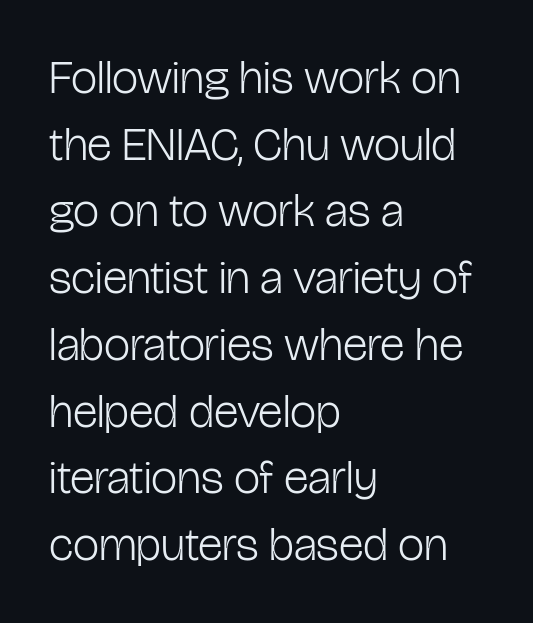
Q: Is the text bold? A: No.
Q: Is the text italic (slanted)? A: No, it is upright.
Q: Is the typeface a serif or a sans-serif typeface? A: Sans-serif.
Q: Is the text underlined? A: No.
Q: How is the paragraph aligned? A: Left-aligned.
Q: Is the spacing between letters normal or unusually wide? A: Normal.
Q: Is the spacing between lines tight, normal or loose? A: Normal.
Q: Width (condensed, normal, or wide)? A: Condensed.
Q: Stroke contrast? A: Low.
Q: x-height? A: Medium.
Q: Monospaced? A: No.
